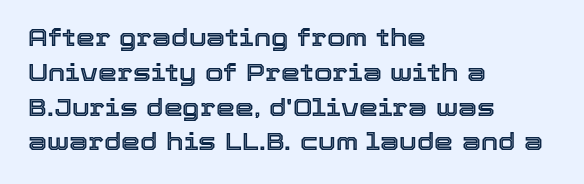
This sample keeps an unexceptional amount of space between lines. These lines keep a tight, regular rhythm from letter to letter. Every stem runs plumb, perpendicular to the baseline. Reading down the block, your eye returns to a fixed left position each line. The string is rendered with underlining switched off.
